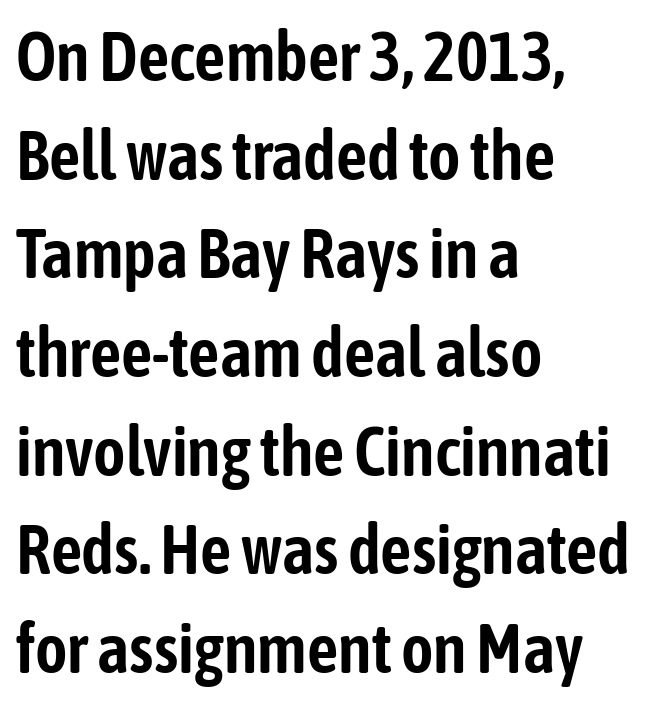
Q: Is the text italic (slanted)? A: No, it is upright.
Q: Is the typeface a serif or a sans-serif typeface? A: Sans-serif.
Q: Is the text underlined? A: No.
Q: How is the paragraph aligned? A: Left-aligned.
Q: Is the spacing between letters normal or unusually wide? A: Normal.
Q: Is the spacing between lines tight, normal or loose? A: Normal.
Q: Width (condensed, normal, or wide)? A: Condensed.
Q: Stroke contrast? A: Low.
Q: x-height? A: Medium.
Q: Monospaced? A: No.
